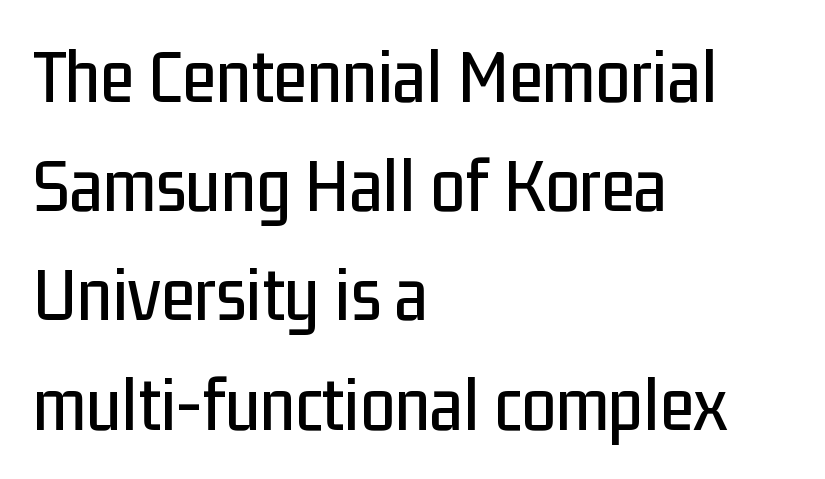
The image shows 78 px condensed sans-serif type, upright; set left-aligned, normal line spacing (1.4x), normal letter spacing, not underlined; low stroke contrast and a medium x-height.
